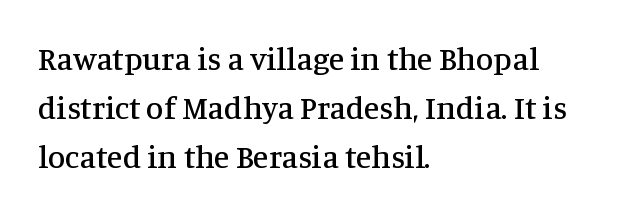
Teacher's note: observe the even left margin — that is flush-left alignment. Letters rest on an invisible, unmarked baseline. The rendering uses a moderate line-height, typical for paragraphs. The glyphs in this specimen are seriffed. Words appear dense and cohesive because spacing is normal.
